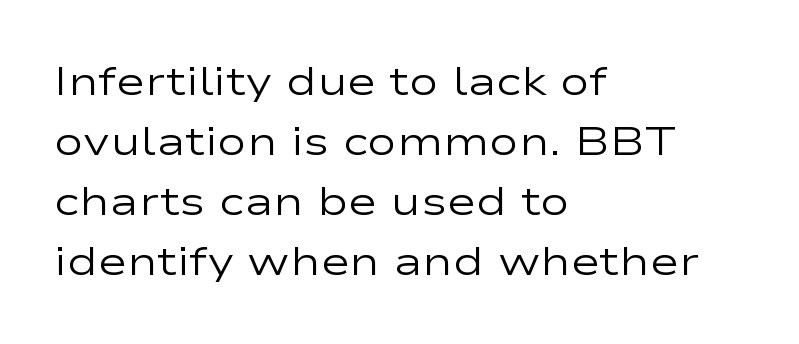
{"serif": "no", "italic": "no", "bold": "no", "weight": "regular", "width": "wide", "stroke_contrast": "low", "x_height": "medium", "monospaced": "no", "underline": "no", "align": "left", "line_spacing": "normal", "line_spacing_ratio": 1.5, "letter_spacing": "normal", "letter_spacing_em": 0.0, "glyph_px": 40}
